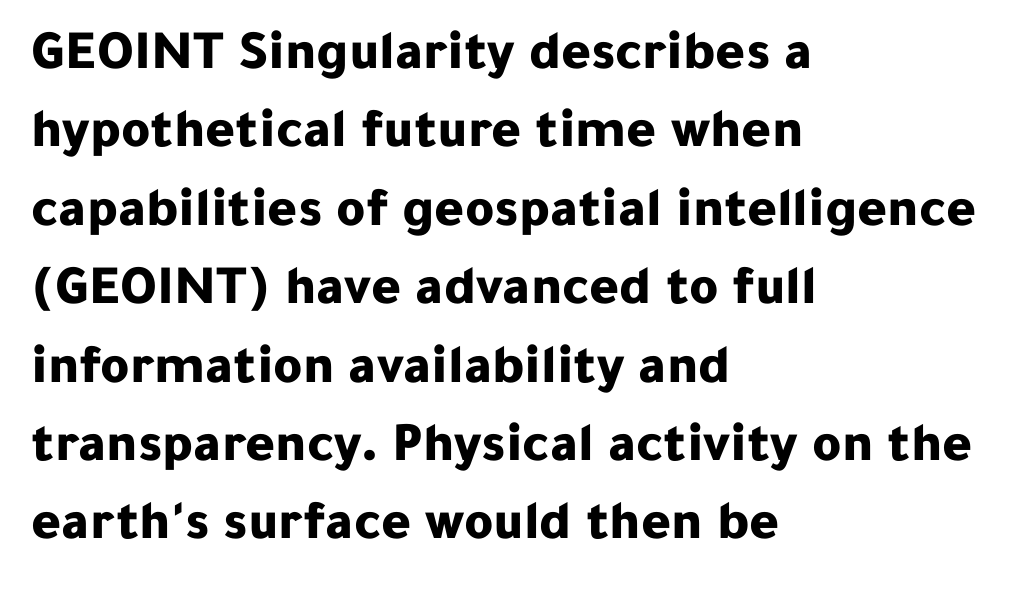
I'd call this a sans setting — the letters go barefoot. Casual observation: everything's shoved over to the left. Italic? Not at all — the glyphs are vertical. Line spacing here is normal. Each word holds together tightly as a unit, with standard inter-letter gaps.
